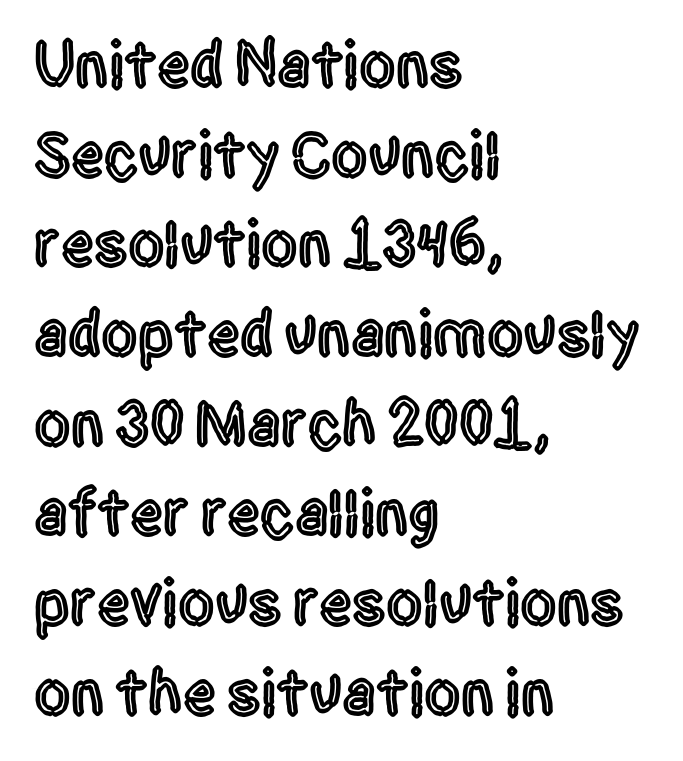
{"serif": "no", "italic": "no", "width": "condensed", "x_height": "large", "monospaced": "no", "underline": "no", "align": "left", "line_spacing": "normal", "line_spacing_ratio": 1.38, "letter_spacing": "normal", "letter_spacing_em": 0.0, "glyph_px": 65}
